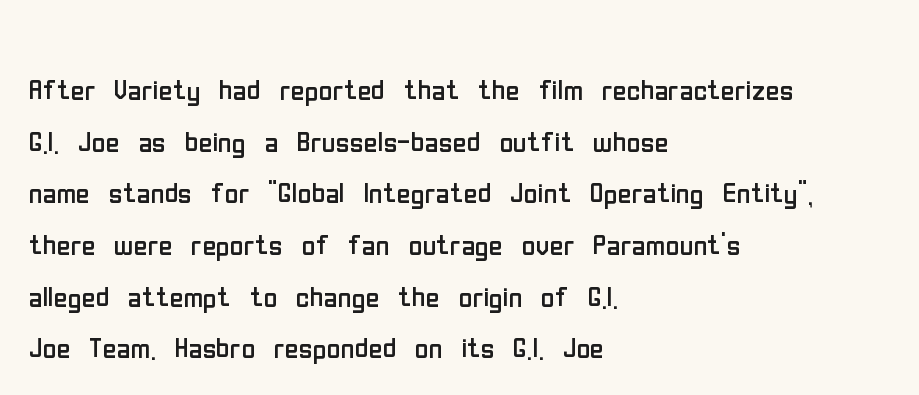
Q: Is the text bold? A: No.
Q: Is the text italic (slanted)? A: No, it is upright.
Q: Is the typeface a serif or a sans-serif typeface? A: Sans-serif.
Q: Is the text underlined? A: No.
Q: How is the paragraph aligned? A: Left-aligned.
Q: Is the spacing between letters normal or unusually wide? A: Normal.
Q: Is the spacing between lines tight, normal or loose? A: Normal.
Q: Width (condensed, normal, or wide)? A: Condensed.
Q: Stroke contrast? A: Low.
Q: x-height? A: Medium.
Q: Monospaced? A: No.
